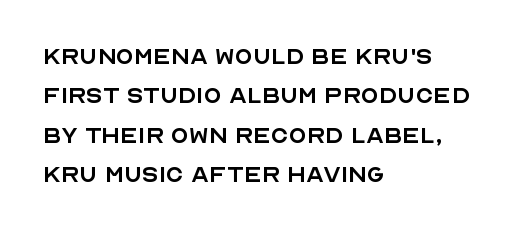
The type sits square on the baseline with zero lean. In CSS terms this would be text-align: left. Each new line begins a customary step beneath the previous one. These lines are rendered in a variable-pitch font. A clean baseline with only descenders dipping below it.
